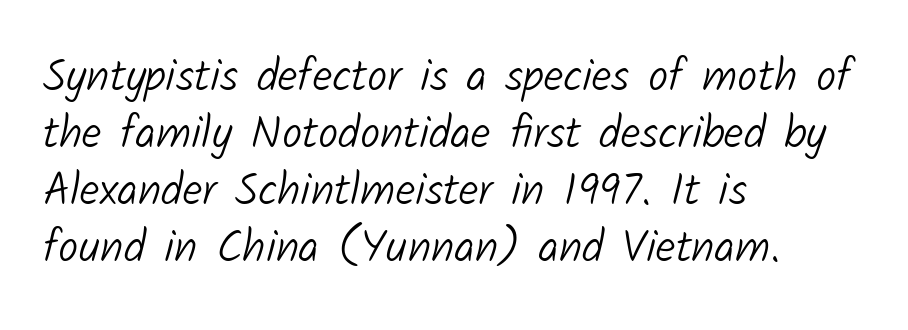
Where is the straight margin? On the left. This rendering features lettering with no underline. I'd call this a sans setting — the letters go barefoot. A normal amount of white space separates one row of letters from the next.
